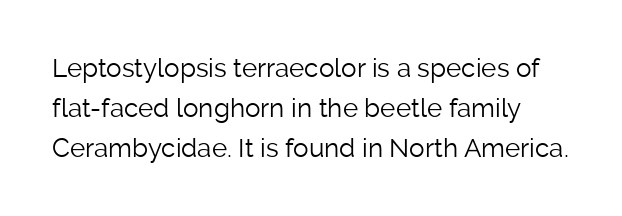
{"italic": "no", "bold": "no", "underline": "no", "line_spacing": "normal", "line_spacing_ratio": 1.53, "letter_spacing": "normal", "letter_spacing_em": 0.0, "glyph_px": 26}
